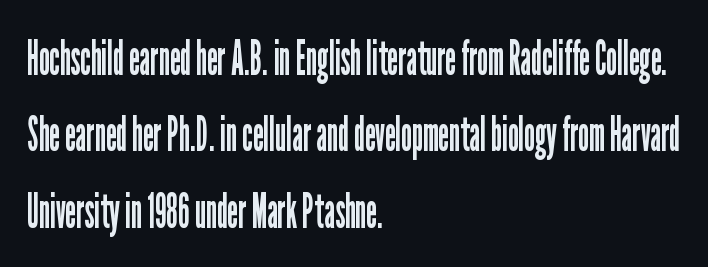
The image shows 49 px regular-weight, condensed sans-serif type, upright; set left-aligned, normal line spacing (1.56x), normal letter spacing, not underlined; low stroke contrast and a medium x-height.
